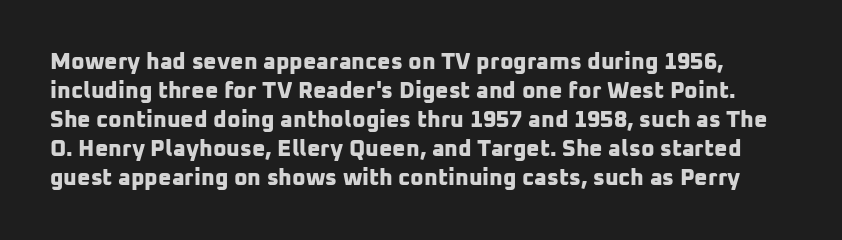
Q: Is the text bold? A: Yes.
Q: Is the text underlined? A: No.
Q: Is the spacing between letters normal or unusually wide? A: Normal.
Q: Is the spacing between lines tight, normal or loose? A: Normal.
